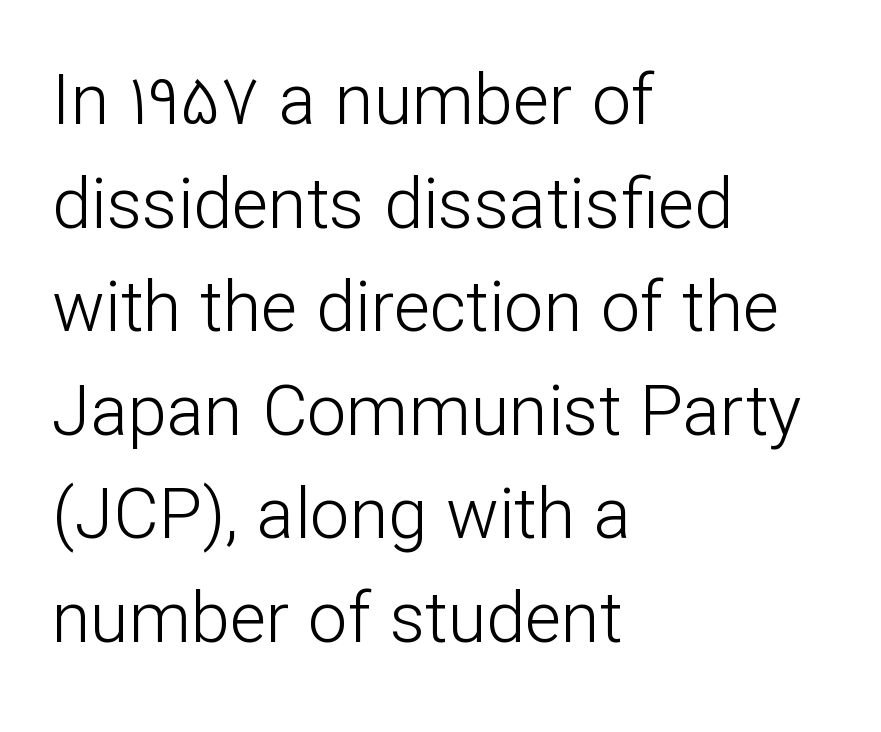
The image shows 70 px light sans-serif type, upright; set left-aligned, normal line spacing (1.48x), normal letter spacing, not underlined; low stroke contrast and a medium x-height.
